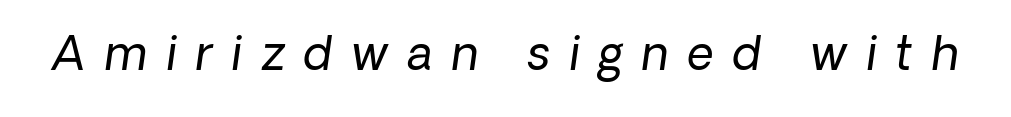
{"serif": "no", "bold": "no", "weight": "regular", "width": "normal", "stroke_contrast": "low", "x_height": "medium", "monospaced": "no", "underline": "no", "letter_spacing": "wide", "letter_spacing_em": 0.41, "glyph_px": 46}
